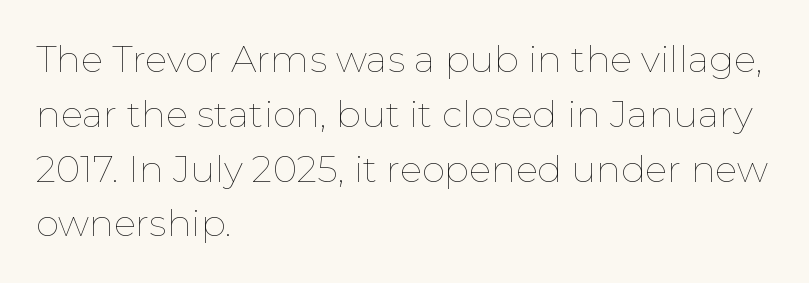
{"italic": "no", "bold": "no", "weight": "thin", "width": "normal", "stroke_contrast": "low", "x_height": "medium", "monospaced": "no", "underline": "no", "align": "left", "line_spacing": "normal", "line_spacing_ratio": 1.48, "letter_spacing": "normal", "letter_spacing_em": 0.0, "glyph_px": 37}
